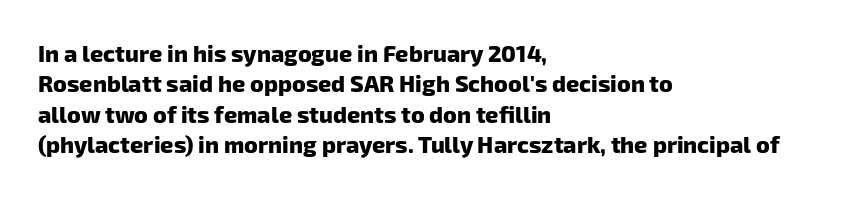
{"bold": "yes", "underline": "no", "align": "left", "line_spacing": "normal", "line_spacing_ratio": 1.32, "letter_spacing": "normal", "letter_spacing_em": 0.0, "glyph_px": 23}
